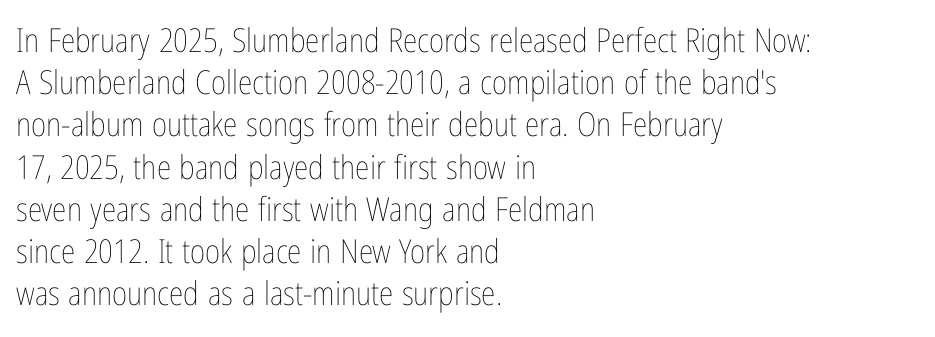
The image shows 33 px thin, condensed type, upright; set left-aligned, normal line spacing (1.28x), normal letter spacing, not underlined; low stroke contrast and a medium x-height.
